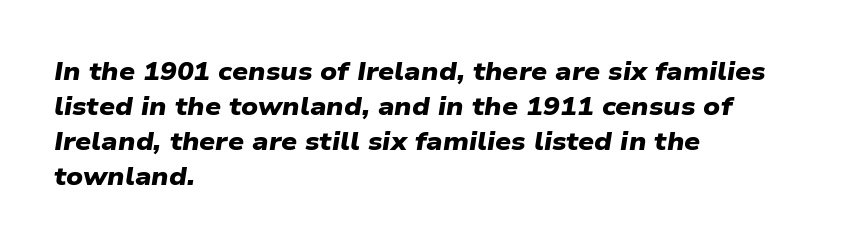
Vertically, the passage feels balanced, rows spaced as you'd expect. Each glyph is drawn with heavy, bold strokes. A classic flush-left, rag-right setting is used for this passage. The specimen omits any rule beneath the text block's lines.
